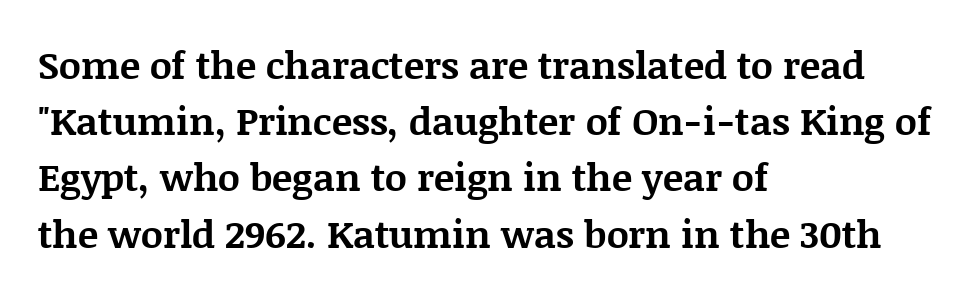
{"serif": "yes", "italic": "no", "bold": "yes", "weight": "bold", "width": "normal", "stroke_contrast": "medium", "x_height": "large", "monospaced": "no", "underline": "no", "align": "left", "line_spacing": "normal", "line_spacing_ratio": 1.48, "letter_spacing": "normal", "letter_spacing_em": 0.0, "glyph_px": 38}
